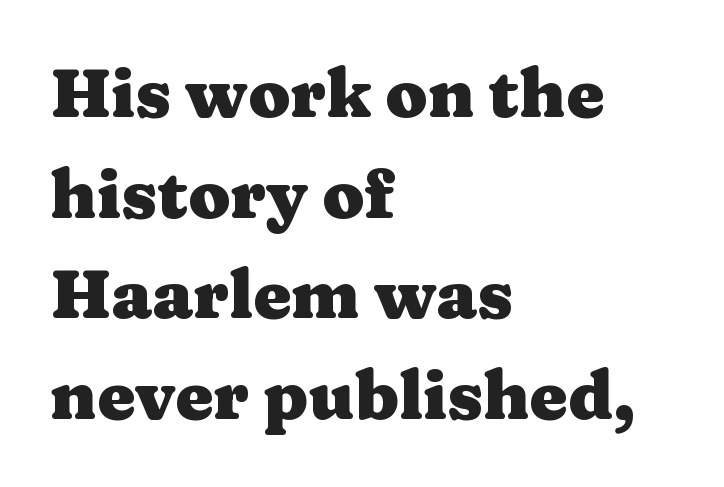
{"serif": "yes", "italic": "no", "bold": "yes", "weight": "heavy", "width": "wide", "stroke_contrast": "medium", "x_height": "medium", "monospaced": "no", "underline": "no", "align": "left", "line_spacing": "normal", "line_spacing_ratio": 1.48, "letter_spacing": "normal", "letter_spacing_em": 0.0, "glyph_px": 68}
